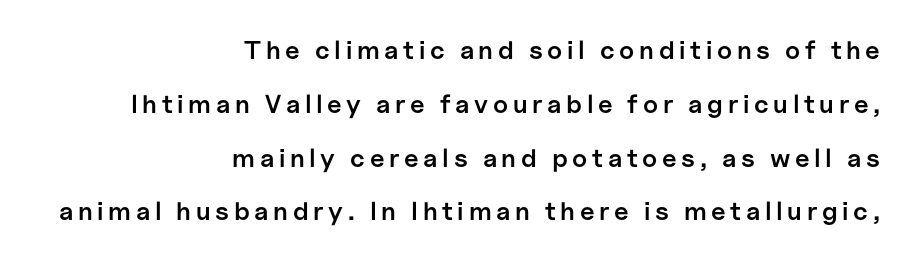
The image shows 26 px text type, upright; set right-aligned, loose line spacing (2.07x), not underlined.
